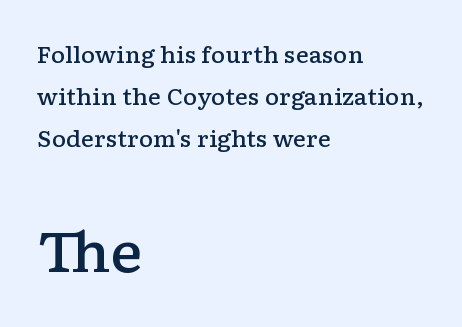
Q: Is the text bold? A: Semi-bold.
Q: Is the text italic (slanted)? A: No, it is upright.
Q: Is the typeface a serif or a sans-serif typeface? A: Serif.
Q: Is the text underlined? A: No.
Q: How is the paragraph aligned? A: Left-aligned.
Q: Is the spacing between letters normal or unusually wide? A: Normal.
Q: Is the spacing between lines tight, normal or loose? A: Loose.
Q: Which block of text is set in a larger size, the first (top) or the second (bottom)? A: The second (bottom) one.
Q: Width (condensed, normal, or wide)? A: Wide.
Q: Stroke contrast? A: Low.
Q: x-height? A: Medium.
Q: Monospaced? A: No.
